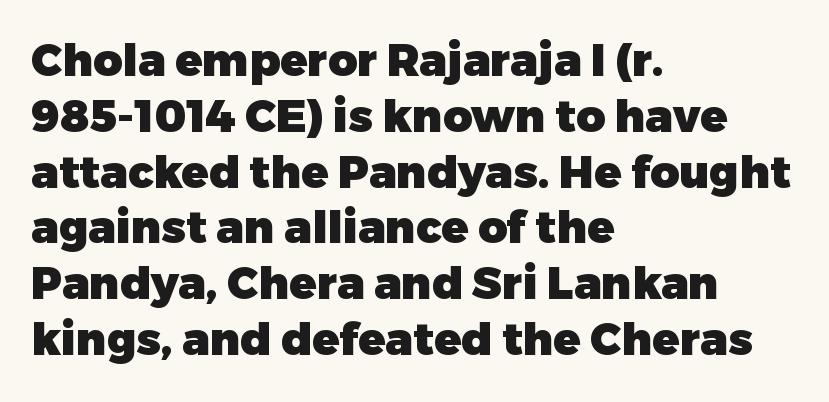
{"serif": "no", "italic": "no", "bold": "yes", "weight": "heavy", "width": "normal", "stroke_contrast": "low", "x_height": "medium", "monospaced": "no", "underline": "no", "align": "left", "line_spacing_ratio": 1.24, "letter_spacing": "normal", "letter_spacing_em": 0.0, "glyph_px": 45}
